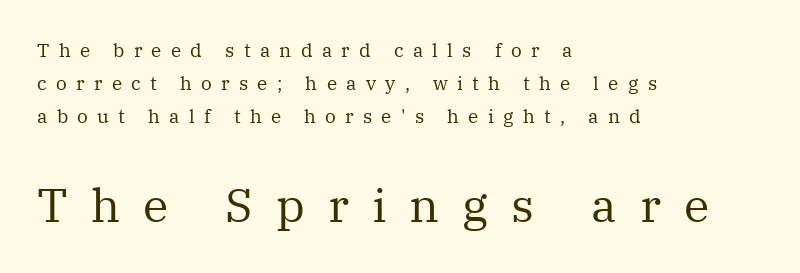
Q: Is the text bold? A: No.
Q: Is the text italic (slanted)? A: No, it is upright.
Q: Is the typeface a serif or a sans-serif typeface? A: Serif.
Q: Is the text underlined? A: No.
Q: How is the paragraph aligned? A: Left-aligned.
Q: Is the spacing between letters normal or unusually wide? A: Unusually wide.
Q: Which block of text is set in a larger size, the first (top) or the second (bottom)? A: The second (bottom) one.
Q: Width (condensed, normal, or wide)? A: Normal.
Q: Stroke contrast? A: Medium.
Q: x-height? A: Medium.
Q: Monospaced? A: No.
